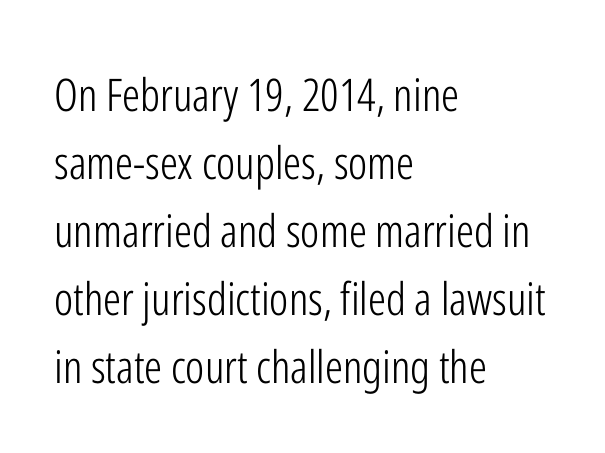
Q: Is the text bold? A: No.
Q: Is the text italic (slanted)? A: No, it is upright.
Q: Is the typeface a serif or a sans-serif typeface? A: Sans-serif.
Q: Is the text underlined? A: No.
Q: How is the paragraph aligned? A: Left-aligned.
Q: Is the spacing between letters normal or unusually wide? A: Normal.
Q: Is the spacing between lines tight, normal or loose? A: Normal.
Q: Width (condensed, normal, or wide)? A: Condensed.
Q: Stroke contrast? A: Low.
Q: x-height? A: Medium.
Q: Monospaced? A: No.
